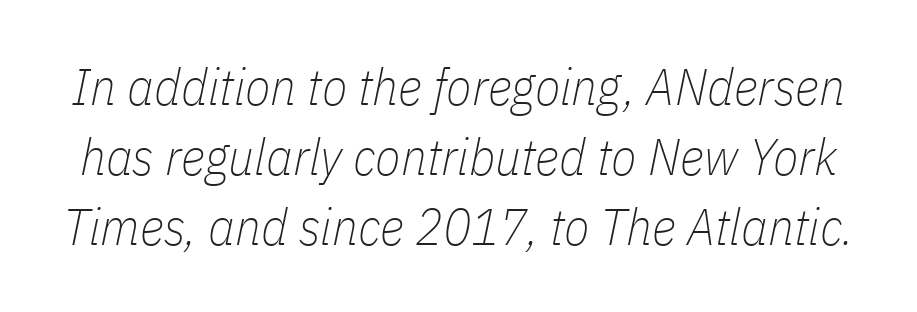
{"italic": "yes", "lean": "right", "slant_degrees": 11, "bold": "no", "weight": "thin", "width": "condensed", "stroke_contrast": "low", "x_height": "medium", "monospaced": "no", "underline": "no", "line_spacing": "normal", "line_spacing_ratio": 1.35, "letter_spacing": "normal", "letter_spacing_em": 0.0, "glyph_px": 52}
